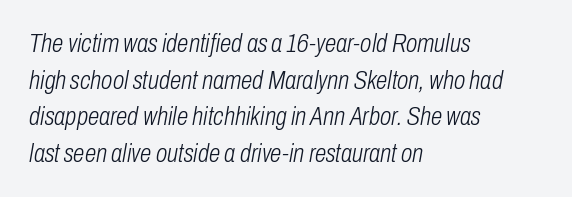
The lines in this sample share a left origin and differ only in where they stop. Letter spacing: default. Leading: standard. Stems here are at most as thick as an everyday book face.
